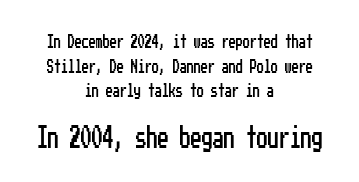
The rendering enlarges the type as you move from the upper chunk to the lower. Posture: vertical. Observe the ordinary spacing: letters are neighbours, not strangers. The text block is weighted toward neither margin, spreading evenly from the middle.
